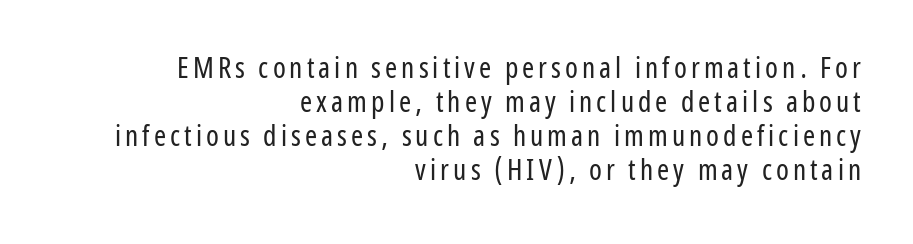
The typography opts for an upright posture over an oblique one. The lines are quadded right. The typeface has the unassuming heft of standard copy or less. The foot of each line stays bare and open. This sample has the flowing, uneven cadence of proportional lettering.
